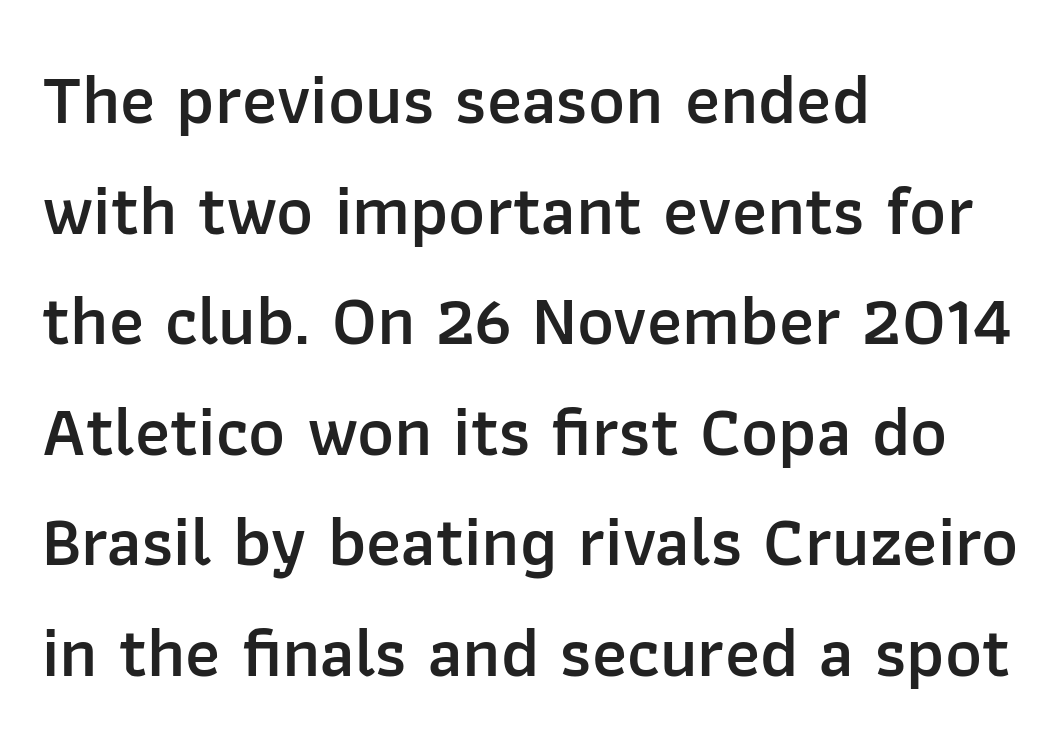
Q: Is the text bold? A: Semi-bold.
Q: Is the text italic (slanted)? A: No, it is upright.
Q: Is the typeface a serif or a sans-serif typeface? A: Sans-serif.
Q: Is the text underlined? A: No.
Q: How is the paragraph aligned? A: Left-aligned.
Q: Is the spacing between letters normal or unusually wide? A: Normal.
Q: Is the spacing between lines tight, normal or loose? A: Normal.
Q: Width (condensed, normal, or wide)? A: Normal.
Q: Stroke contrast? A: Low.
Q: x-height? A: Medium.
Q: Monospaced? A: No.
